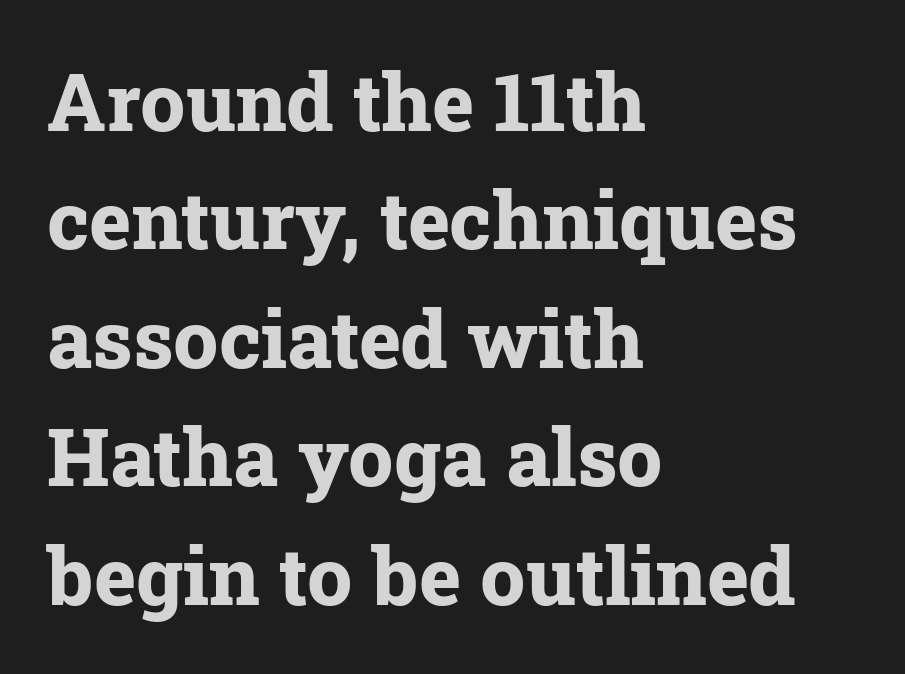
Q: Is the text bold? A: Yes.
Q: Is the text italic (slanted)? A: No, it is upright.
Q: Is the typeface a serif or a sans-serif typeface? A: Serif.
Q: Is the text underlined? A: No.
Q: How is the paragraph aligned? A: Left-aligned.
Q: Is the spacing between letters normal or unusually wide? A: Normal.
Q: Is the spacing between lines tight, normal or loose? A: Normal.
Q: Width (condensed, normal, or wide)? A: Normal.
Q: Stroke contrast? A: Low.
Q: x-height? A: Medium.
Q: Monospaced? A: No.
